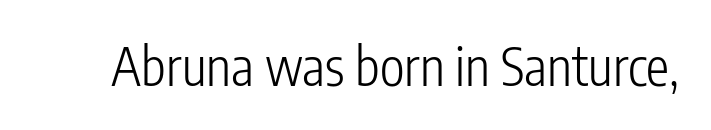
{"serif": "no", "italic": "no", "bold": "no", "weight": "light", "width": "condensed", "stroke_contrast": "low", "x_height": "medium", "monospaced": "no", "underline": "no", "letter_spacing": "normal", "letter_spacing_em": 0.0, "glyph_px": 52}
